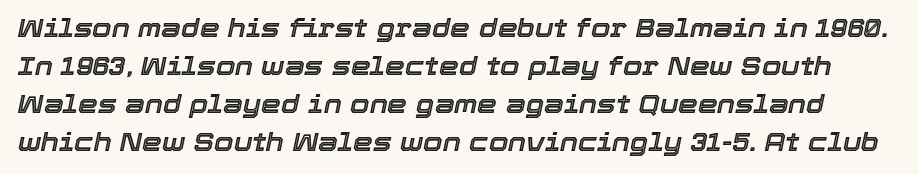
{"italic": "yes", "lean": "right", "slant_degrees": 12, "underline": "no", "line_spacing": "normal", "line_spacing_ratio": 1.52, "letter_spacing": "normal", "letter_spacing_em": 0.0, "glyph_px": 25}
